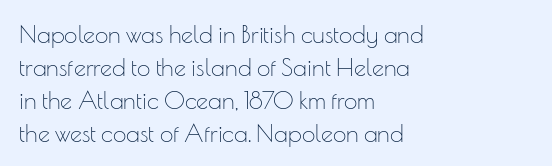
These lines stack with their left ends in a neat column. Letters rest on an invisible, unmarked baseline. The lines sit at an ordinary, default distance from one another. The type sits square on the baseline with zero lean. No letter is thick-stroked: the sample isn't bold. Default kerning and tracking; the words read as compact shapes.
